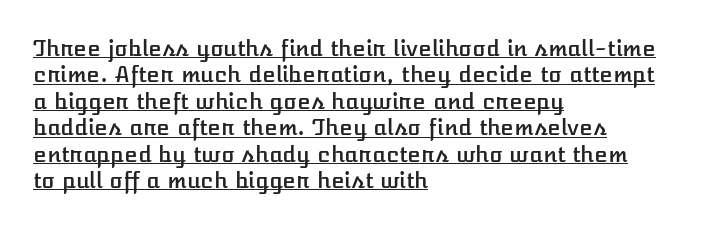
A typesetter would call this zero additional tracking. Caption: multi-line text, flush left, ragged right. In terms of posture, this sample is upright. The specimen includes a rule beneath the text block's lines.
